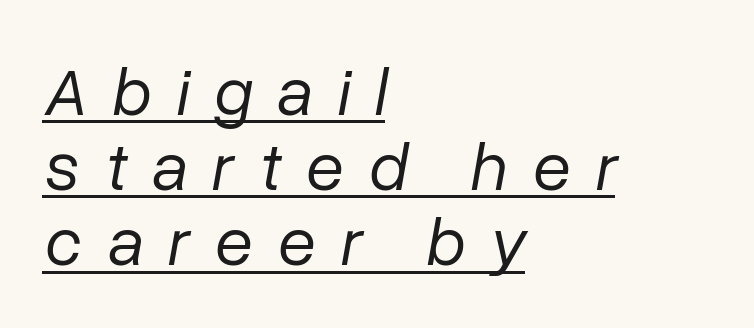
{"italic": "yes", "lean": "right", "slant_degrees": 10, "bold": "no", "weight": "regular", "width": "normal", "stroke_contrast": "low", "x_height": "medium", "monospaced": "no", "underline": "yes", "align": "left", "line_spacing": "tight", "line_spacing_ratio": 1.09, "letter_spacing": "wide", "letter_spacing_em": 0.36, "glyph_px": 69}
